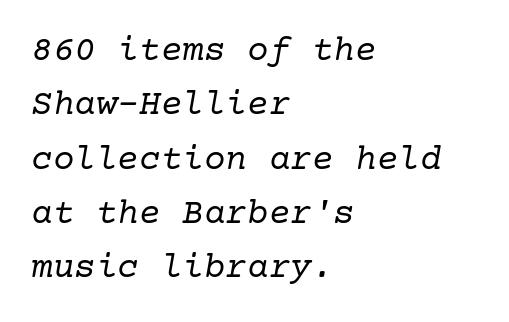
This is serif lettering, the kind often seen in printed books. Stroke mass is kept to a normal reading level or below. Notice how the passage keeps a crisp vertical edge on the left only. In terms of letterspacing, this is plain default setting. There's an unmistakable incline to the writing here. Whoever set this chose a conventional vertical rhythm.
